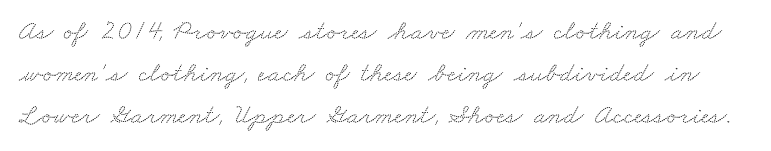
{"serif": "yes", "width": "wide", "stroke_contrast": "medium", "x_height": "small", "monospaced": "no", "underline": "no", "line_spacing": "normal", "line_spacing_ratio": 1.5, "letter_spacing": "normal", "letter_spacing_em": 0.0, "glyph_px": 28}
